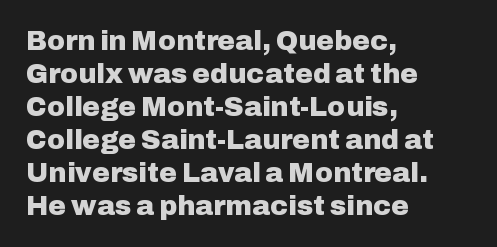
Words float on clear page, feet unadorned. Does the lettering tilt? It doesn't — this is upright. Visually the block forms a straight wall on the left and a jagged coastline on the right. These words are printed bold, with thick strokes throughout. Characters follow at the spacing the type designer built in.
